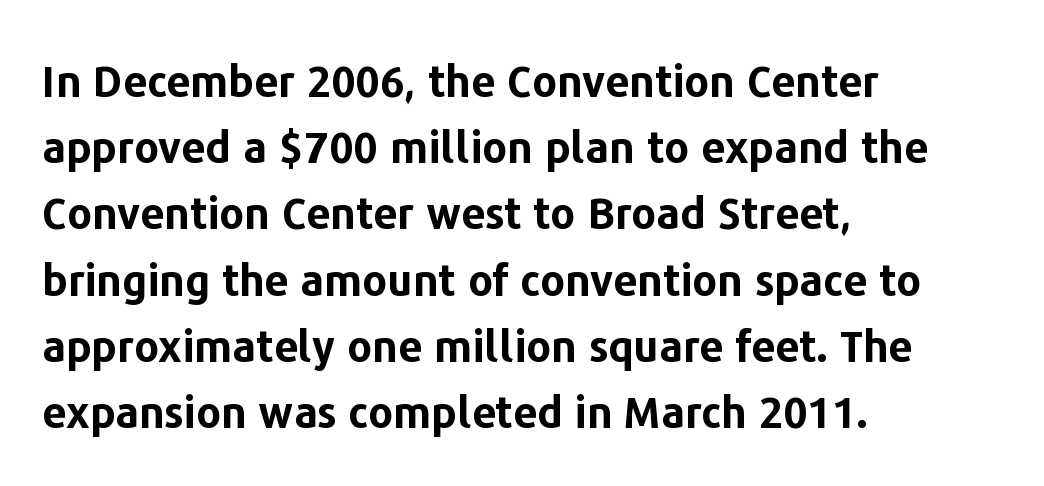
Q: Is the text bold? A: Yes.
Q: Is the text italic (slanted)? A: No, it is upright.
Q: Is the typeface a serif or a sans-serif typeface? A: Sans-serif.
Q: Is the text underlined? A: No.
Q: How is the paragraph aligned? A: Left-aligned.
Q: Is the spacing between letters normal or unusually wide? A: Normal.
Q: Is the spacing between lines tight, normal or loose? A: Normal.
Q: Width (condensed, normal, or wide)? A: Normal.
Q: Stroke contrast? A: Low.
Q: x-height? A: Medium.
Q: Monospaced? A: No.
